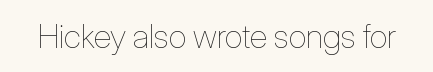
The image shows 33 px thin, condensed type, upright; set normal letter spacing, not underlined; low stroke contrast and a medium x-height.
